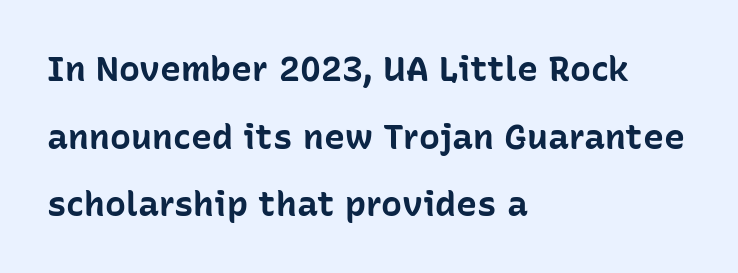
The image shows 35 px bold sans-serif type, upright; set left-aligned, loose line spacing (1.93x), normal letter spacing, not underlined; low stroke contrast and a medium x-height.
